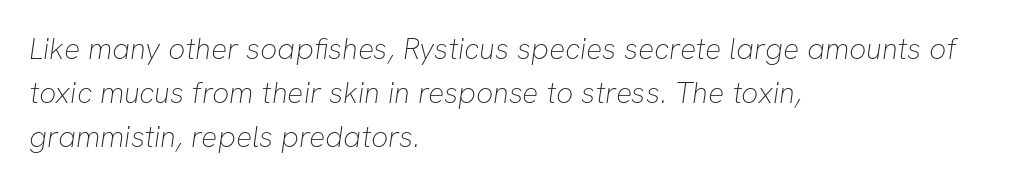
The image shows 30 px thin sans-serif type; set left-aligned, normal line spacing (1.47x), normal letter spacing, not underlined; low stroke contrast and a medium x-height.
